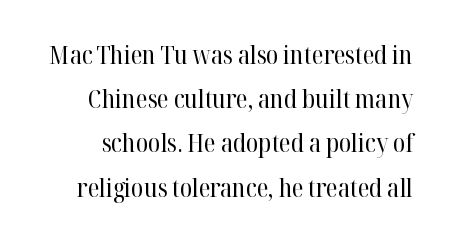
{"italic": "no", "bold": "no", "underline": "no", "line_spacing_ratio": 1.77, "letter_spacing": "normal", "letter_spacing_em": 0.0, "glyph_px": 25}
